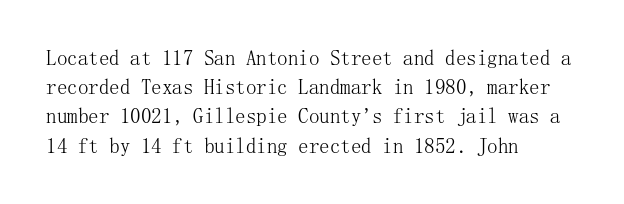
Q: Is the text bold? A: No.
Q: Is the text italic (slanted)? A: No, it is upright.
Q: Is the text underlined? A: No.
Q: How is the paragraph aligned? A: Left-aligned.
Q: Is the spacing between letters normal or unusually wide? A: Normal.
Q: Is the spacing between lines tight, normal or loose? A: Normal.
